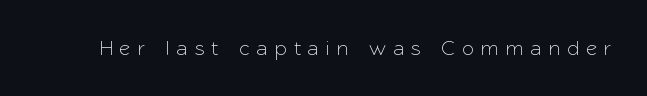
There is plenty of visible air inserted between adjacent glyphs. Check under the words: just untouched page. Posture: upright roman.
